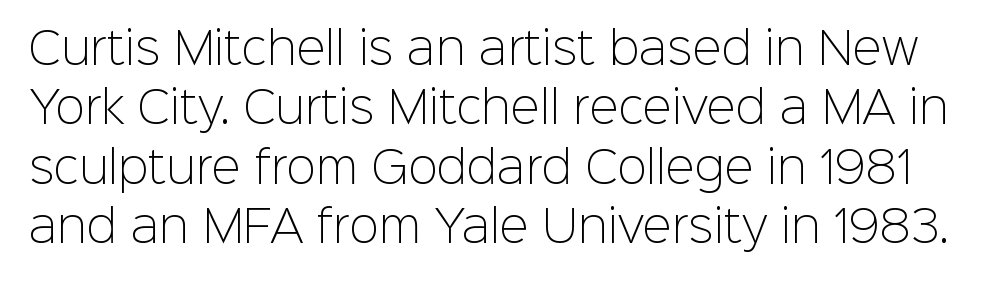
This sample uses plain, unmodified letter spacing. Is this a fixed-width face? No — the glyphs have proportional, varying widths. The strip under each line holds only bare page. Reading down the column, the eye jumps a familiar distance to each next line. Letterform terminals end flat and unadorned throughout the passage.
